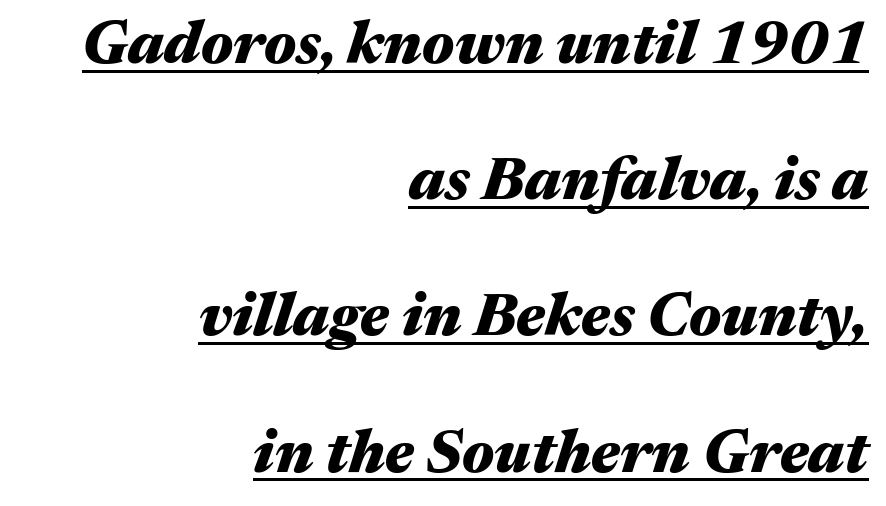
The image shows 60 px heavy, wide type, italic (leaning right); set right-aligned, loose line spacing (2.27x), normal letter spacing, underlined; medium stroke contrast and a medium x-height.
